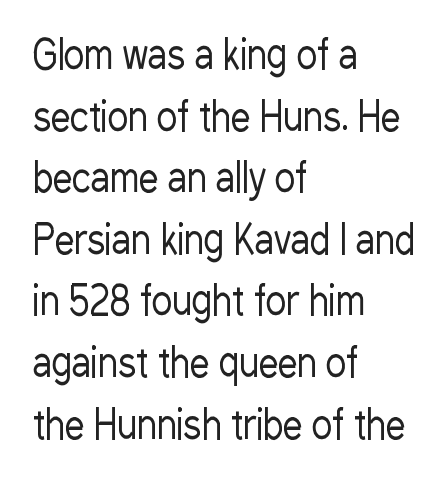
{"serif": "no", "italic": "no", "bold": "no", "weight": "regular", "width": "condensed", "stroke_contrast": "low", "x_height": "medium", "monospaced": "no", "underline": "no", "align": "left", "line_spacing": "normal", "line_spacing_ratio": 1.58, "letter_spacing": "normal", "letter_spacing_em": 0.0, "glyph_px": 39}
